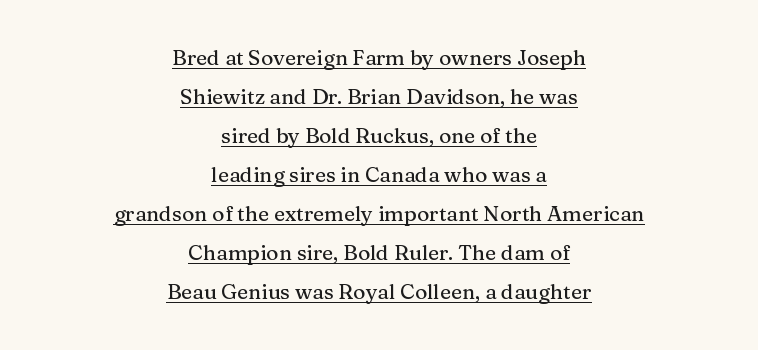
{"italic": "no", "underline": "yes", "align": "center", "line_spacing_ratio": 1.86, "letter_spacing": "normal", "letter_spacing_em": 0.0, "glyph_px": 21}
